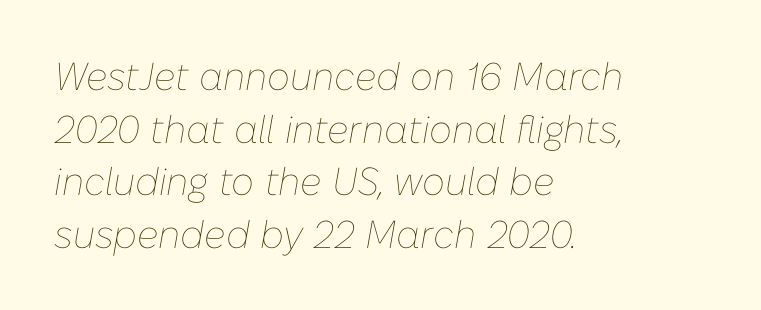
Q: Is the text bold? A: No.
Q: Is the text italic (slanted)? A: Yes, it leans right by about 10 degrees.
Q: Is the text underlined? A: No.
Q: How is the paragraph aligned? A: Left-aligned.
Q: Is the spacing between letters normal or unusually wide? A: Normal.
Q: Is the spacing between lines tight, normal or loose? A: Normal.
Q: Width (condensed, normal, or wide)? A: Normal.
Q: Stroke contrast? A: Low.
Q: x-height? A: Medium.
Q: Monospaced? A: No.
